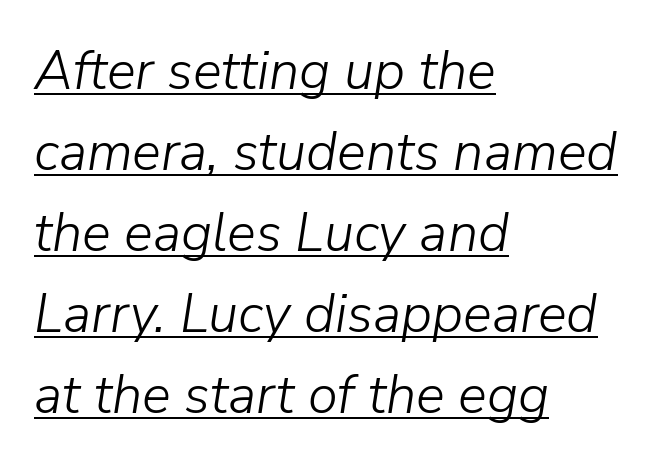
The image shows 54 px light type, italic (leaning right); set left-aligned, normal line spacing (1.5x), normal letter spacing, underlined; low stroke contrast and a medium x-height.
